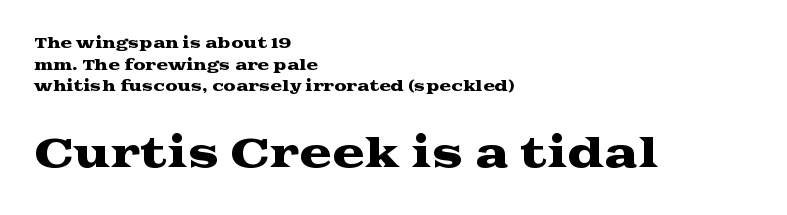
{"serif": "yes", "italic": "no", "width": "wide", "stroke_contrast": "medium", "x_height": "medium", "monospaced": "no", "underline": "no", "align": "left", "line_spacing": "normal", "line_spacing_ratio": 1.55, "letter_spacing": "normal", "letter_spacing_em": 0.0, "larger_block": "second", "size_ratio": 2.79, "glyph_px": 39}
